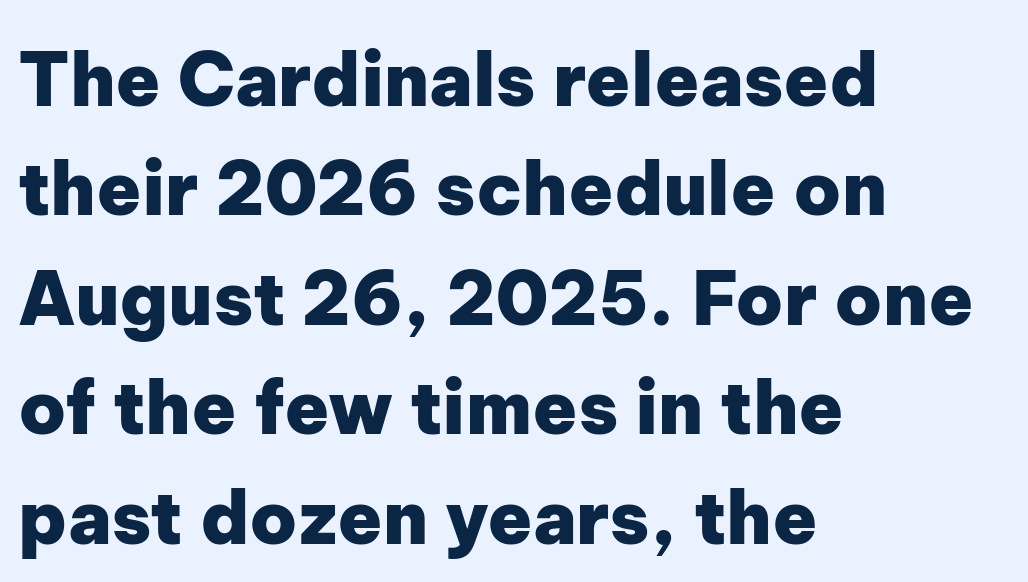
The image shows 73 px heavy sans-serif type, upright; set left-aligned, normal line spacing (1.5x), normal letter spacing, not underlined; low stroke contrast and a medium x-height.
